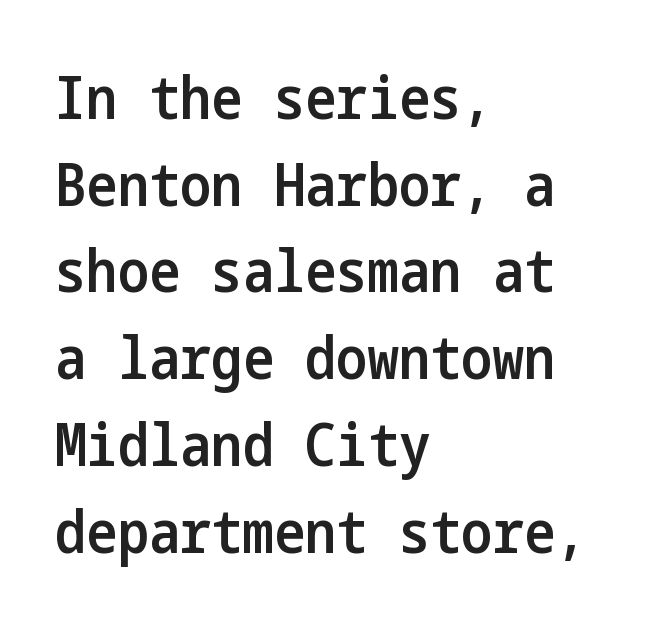
{"serif": "no", "italic": "no", "bold": "semi", "weight": "semibold", "width": "condensed", "stroke_contrast": "low", "x_height": "medium", "underline": "no", "align": "left", "line_spacing": "normal", "line_spacing_ratio": 1.47, "letter_spacing": "normal", "letter_spacing_em": 0.0, "glyph_px": 59}
